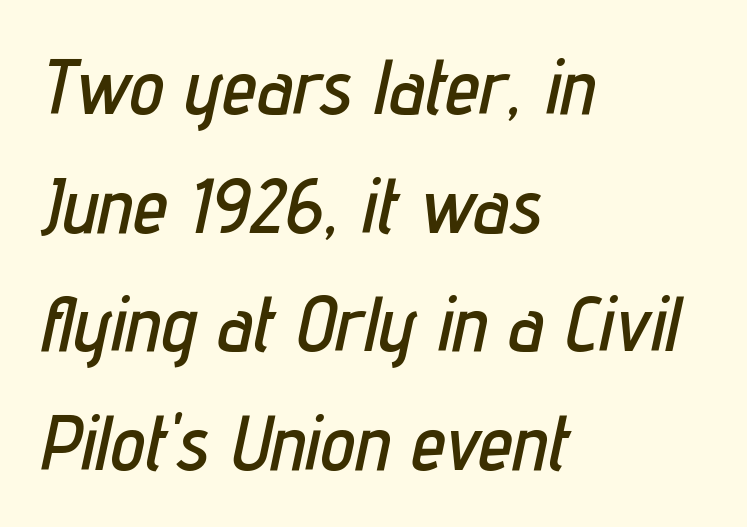
Q: Is the text italic (slanted)? A: Yes, it leans right by about 12 degrees.
Q: Is the text underlined? A: No.
Q: How is the paragraph aligned? A: Left-aligned.
Q: Is the spacing between letters normal or unusually wide? A: Normal.
Q: Is the spacing between lines tight, normal or loose? A: Normal.
Q: Width (condensed, normal, or wide)? A: Condensed.
Q: Stroke contrast? A: Low.
Q: x-height? A: Medium.
Q: Monospaced? A: No.
